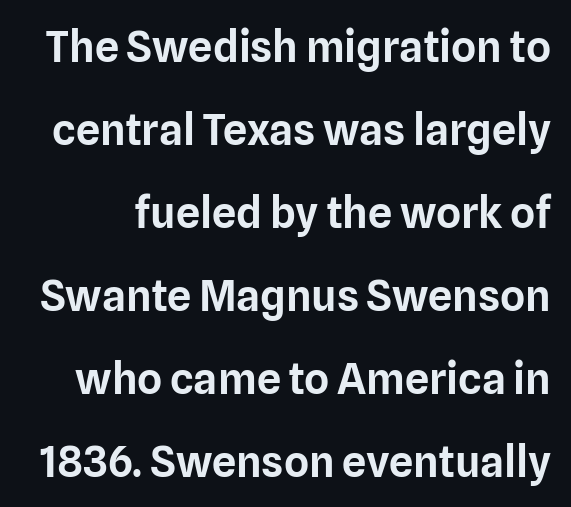
The image shows 43 px sans-serif type, upright; set loose line spacing (1.93x), normal letter spacing, not underlined; low stroke contrast and a medium x-height.
